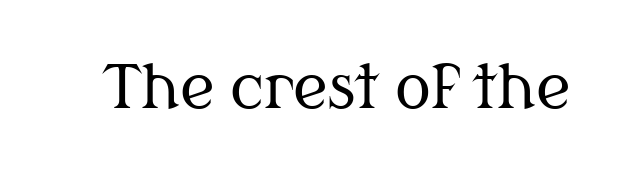
Q: Is the text bold? A: No.
Q: Is the text italic (slanted)? A: No, it is upright.
Q: Is the typeface a serif or a sans-serif typeface? A: Serif.
Q: Is the text underlined? A: No.
Q: Is the spacing between letters normal or unusually wide? A: Normal.
Q: Width (condensed, normal, or wide)? A: Normal.
Q: Stroke contrast? A: Medium.
Q: x-height? A: Medium.
Q: Monospaced? A: No.
